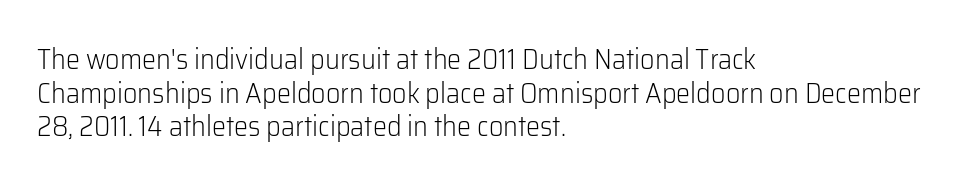
Q: Is the text bold? A: No.
Q: Is the text italic (slanted)? A: No, it is upright.
Q: Is the typeface a serif or a sans-serif typeface? A: Sans-serif.
Q: Is the text underlined? A: No.
Q: How is the paragraph aligned? A: Left-aligned.
Q: Is the spacing between letters normal or unusually wide? A: Normal.
Q: Width (condensed, normal, or wide)? A: Normal.
Q: Stroke contrast? A: Low.
Q: x-height? A: Medium.
Q: Monospaced? A: No.
